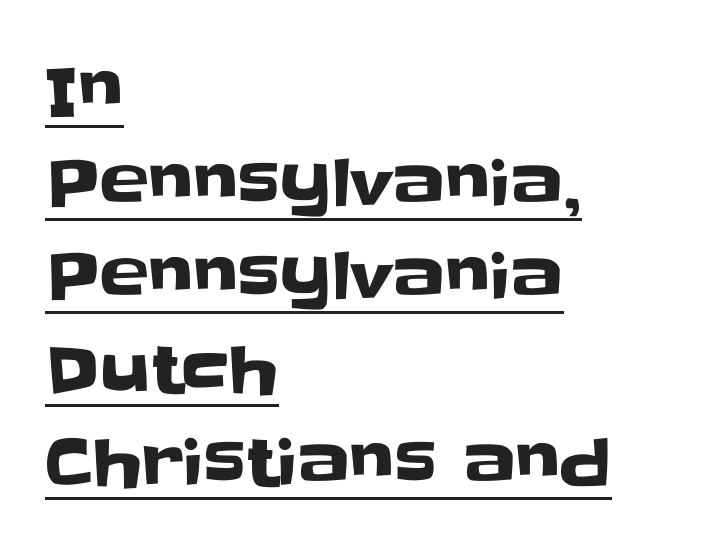
The letterforms sit shoulder to shoulder at normal distance. This rendering uses left alignment, leaving the right contour irregular. The letters carry no serifs — their stems end cleanly without finishing strokes. Normally led — the rows are evenly, conventionally spaced. It's the straight-up-and-down kind of type.
